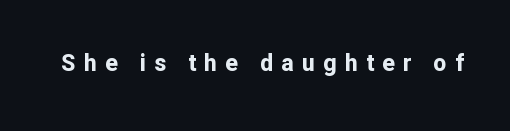
The lettering stays uniformly vertical, giving the passage a roman look. You could only call the tracking loose — the letters float apart. Unmarked baselines from the first word to the last. Plenty of ink on the page — the face is bold.
